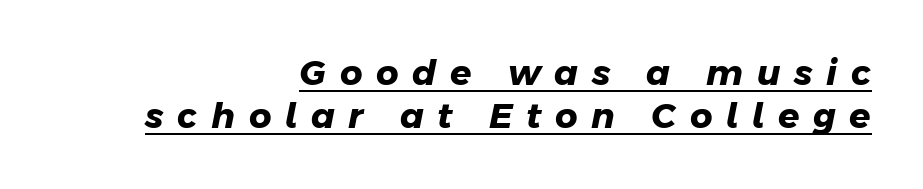
A typesetter would label this face a sans. How heavy is the stroke? Heavy — this is a bold. The typesetter has applied underlining to the passage shown. The letterforms stand isolated, each surrounded by extra space. This rendering uses right alignment, leaving the left contour irregular.
